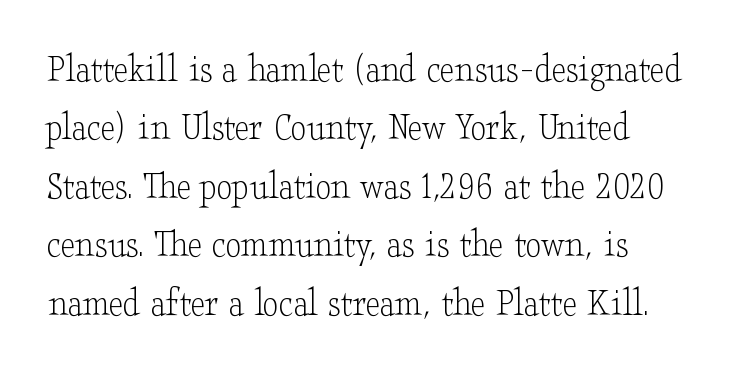
{"serif": "yes", "italic": "no", "bold": "no", "weight": "light", "width": "wide", "stroke_contrast": "low", "x_height": "small", "monospaced": "no", "underline": "no", "line_spacing": "normal", "line_spacing_ratio": 1.46, "letter_spacing": "normal", "letter_spacing_em": 0.0, "glyph_px": 40}
